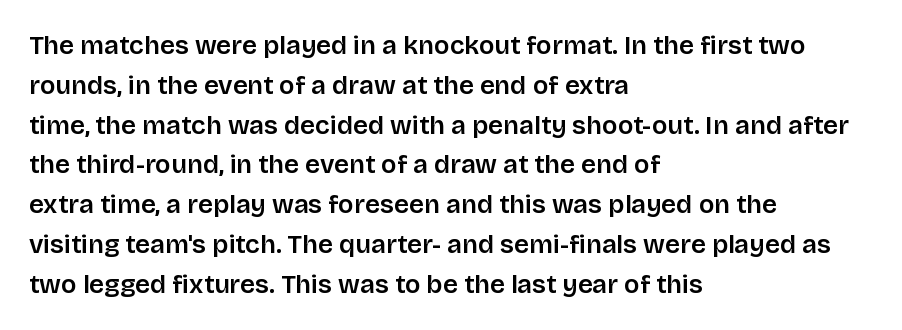
{"italic": "no", "underline": "no", "align": "left", "line_spacing": "normal", "line_spacing_ratio": 1.53, "letter_spacing": "normal", "letter_spacing_em": 0.0, "glyph_px": 26}
